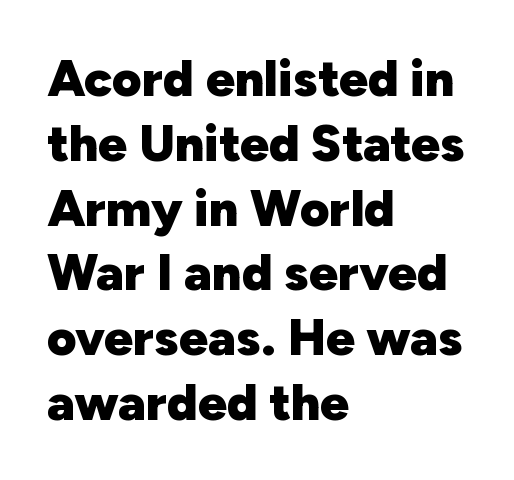
The image shows 51 px heavy sans-serif type, upright; set left-aligned, normal line spacing (1.27x), normal letter spacing, not underlined; low stroke contrast and a medium x-height.
